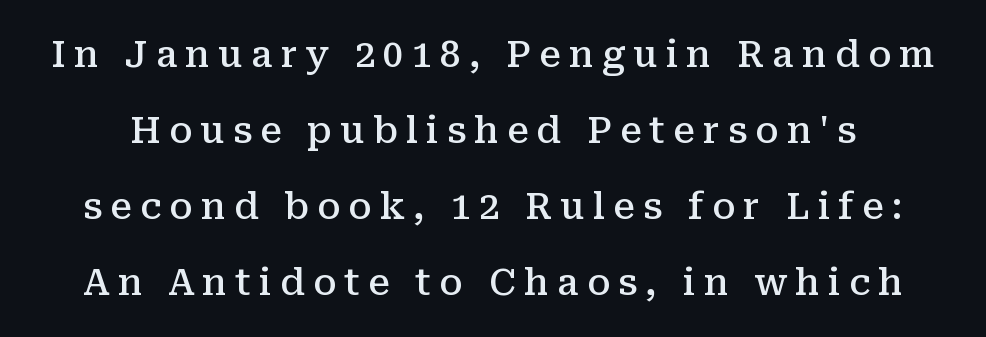
{"serif": "yes", "italic": "no", "bold": "semi", "weight": "semibold", "width": "normal", "stroke_contrast": "medium", "x_height": "medium", "monospaced": "no", "underline": "no", "line_spacing": "loose", "line_spacing_ratio": 2.11, "letter_spacing": "wide", "letter_spacing_em": 0.23, "glyph_px": 36}
